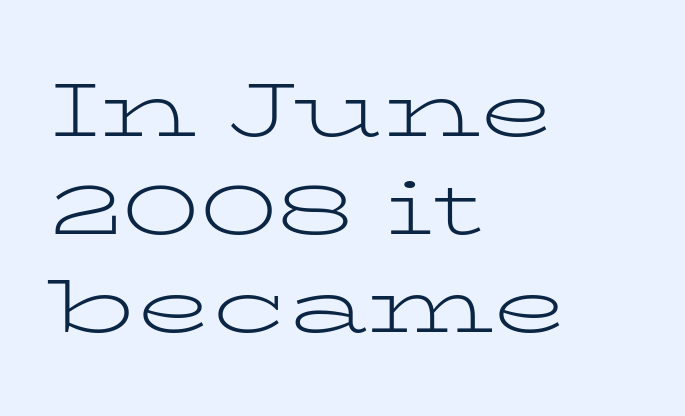
In terms of letterspacing, this is plain default setting. This block has exactly the height ordinary leading produces. This sample uses a serif face. Stems and bowls with no extra thickness — not bold. Each row of text sits above clean, open space.
